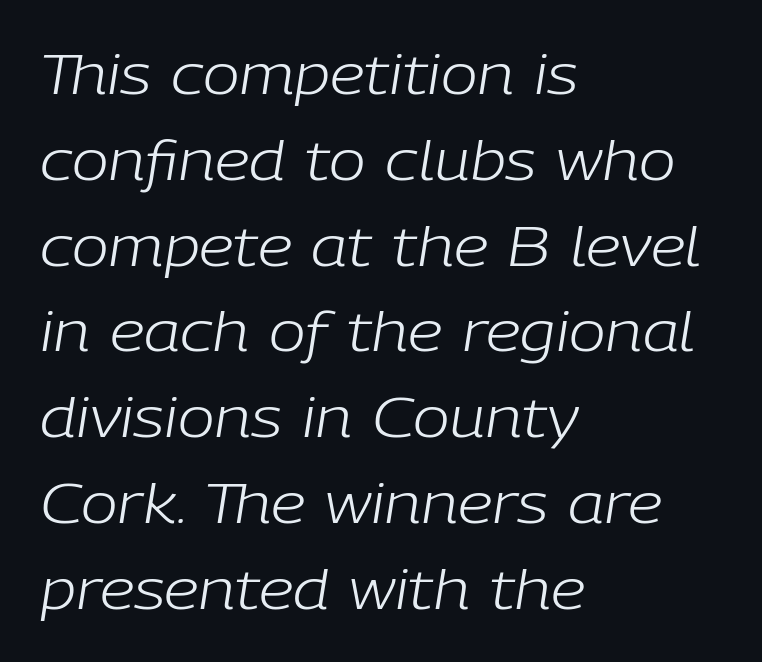
{"italic": "yes", "lean": "right", "slant_degrees": 9, "bold": "no", "weight": "light", "width": "normal", "stroke_contrast": "low", "x_height": "medium", "monospaced": "no", "underline": "no", "align": "left", "line_spacing": "normal", "line_spacing_ratio": 1.56, "letter_spacing": "normal", "letter_spacing_em": 0.0, "glyph_px": 55}
